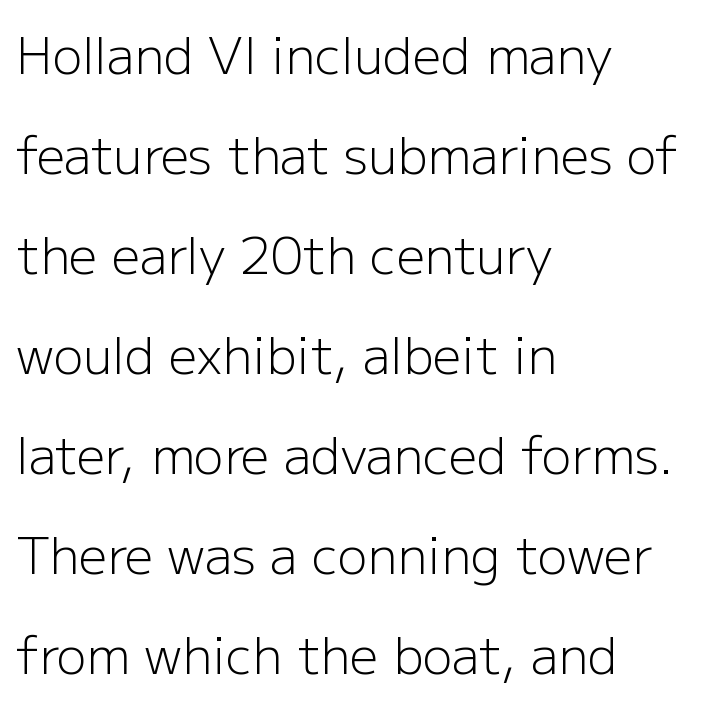
Q: Is the text bold? A: No.
Q: Is the text italic (slanted)? A: No, it is upright.
Q: Is the typeface a serif or a sans-serif typeface? A: Sans-serif.
Q: Is the text underlined? A: No.
Q: How is the paragraph aligned? A: Left-aligned.
Q: Is the spacing between letters normal or unusually wide? A: Normal.
Q: Is the spacing between lines tight, normal or loose? A: Loose.
Q: Width (condensed, normal, or wide)? A: Normal.
Q: Stroke contrast? A: Low.
Q: x-height? A: Medium.
Q: Monospaced? A: No.
